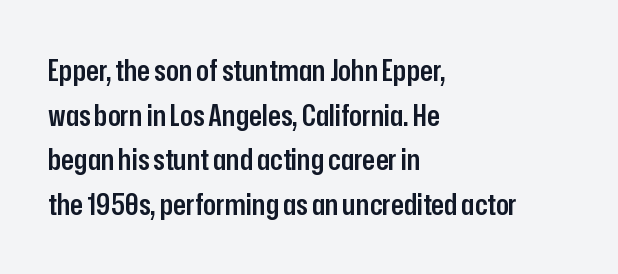
The image shows 30 px semibold, condensed sans-serif type, upright; set left-aligned, normal line spacing (1.49x), normal letter spacing, not underlined; low stroke contrast and a medium x-height.
